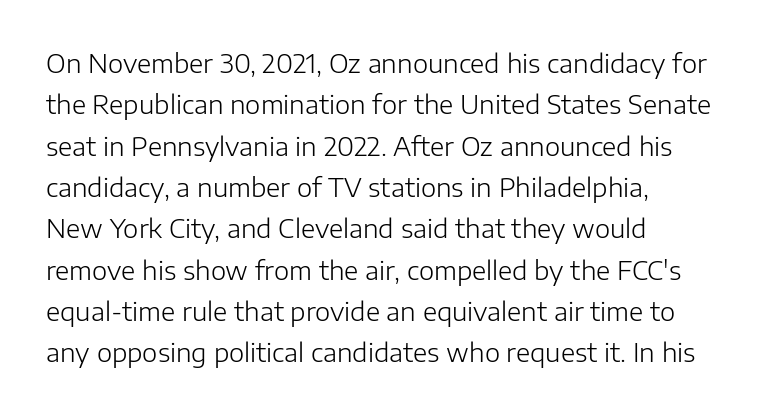
The image shows 26 px text type, upright; set normal line spacing (1.59x), normal letter spacing, not underlined.
